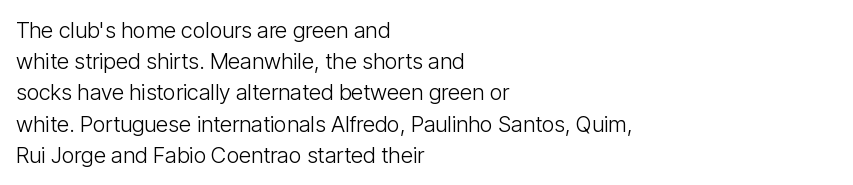
The image shows 22 px text type, upright; set left-aligned, normal line spacing (1.42x), normal letter spacing, not underlined.
